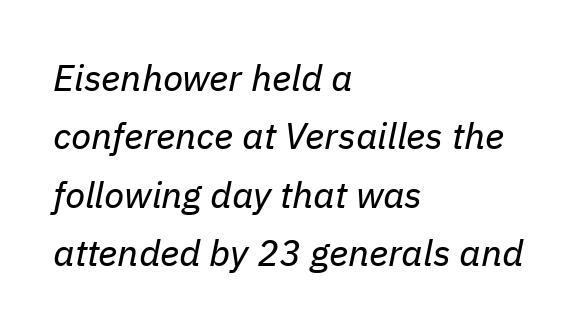
Clear beneath every line of the passage. Slant detected: the letters are inclined. Think of a printed novel: that variable character pitch is what you see here. Baseline-to-baseline distance is the conventional proportion of letter height. Between one letter and the next there's only the usual sliver of space.
